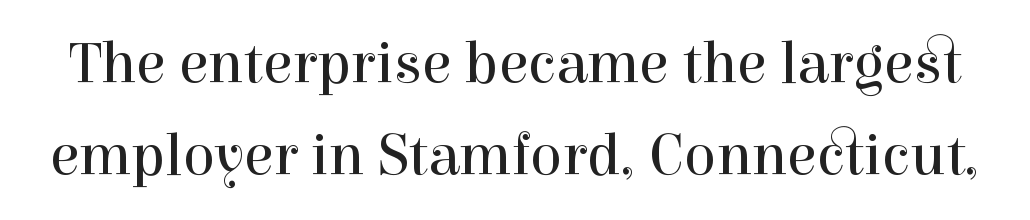
{"serif": "yes", "italic": "no", "bold": "no", "weight": "regular", "width": "normal", "x_height": "medium", "monospaced": "no", "underline": "no", "line_spacing": "normal", "line_spacing_ratio": 1.53, "letter_spacing": "normal", "letter_spacing_em": 0.0, "glyph_px": 60}
